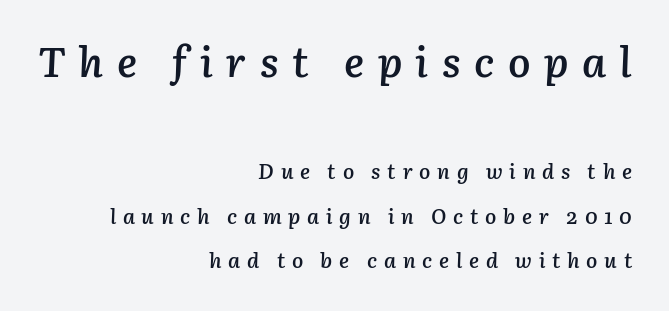
The whole block is typeset with a tilt. Has an underline been added? It has not. Is the block centered? No — it sits flush against the right margin. Is there much room between lines? Yes — plenty of vertical air separates them. This sample has the flowing, uneven cadence of proportional lettering.
